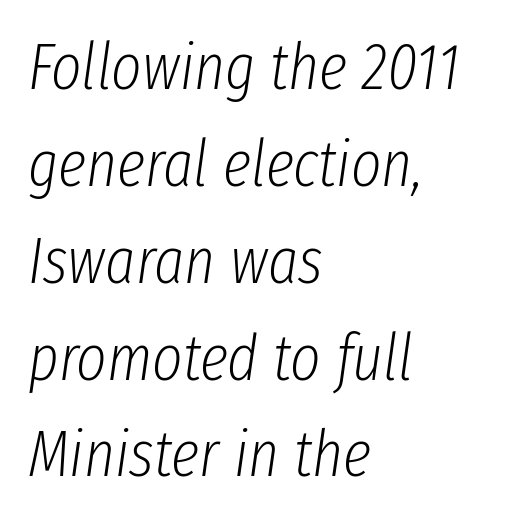
Q: Is the text bold? A: No.
Q: Is the text italic (slanted)? A: Yes, it leans right by about 8 degrees.
Q: Is the text underlined? A: No.
Q: How is the paragraph aligned? A: Left-aligned.
Q: Is the spacing between letters normal or unusually wide? A: Normal.
Q: Is the spacing between lines tight, normal or loose? A: Normal.
Q: Width (condensed, normal, or wide)? A: Condensed.
Q: Stroke contrast? A: Low.
Q: x-height? A: Medium.
Q: Monospaced? A: No.
